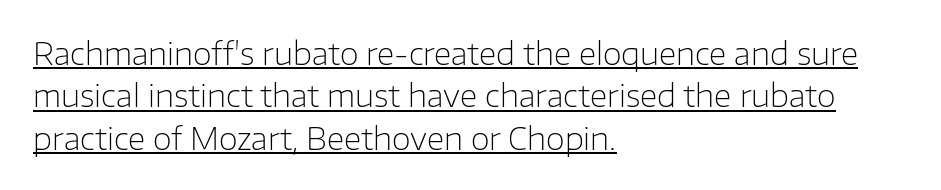
Posture: straight, roman, zero tilt. The glyphs are accompanied by a horizontal stroke just below them. The passage shown is not bold in any degree. The passage shown is typed in a proportional face where columns would drift. Compared with typical body copy, the letter spacing here is the same.
